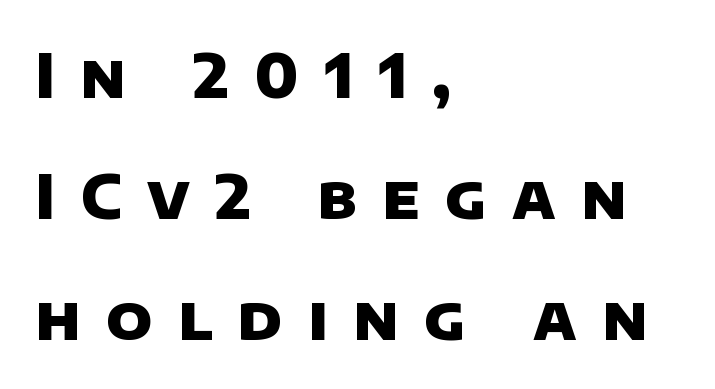
Q: Is the text bold? A: Yes.
Q: Is the typeface a serif or a sans-serif typeface? A: Sans-serif.
Q: Is the text underlined? A: No.
Q: How is the paragraph aligned? A: Left-aligned.
Q: Is the spacing between letters normal or unusually wide? A: Unusually wide.
Q: Is the spacing between lines tight, normal or loose? A: Loose.
Q: Width (condensed, normal, or wide)? A: Normal.
Q: Stroke contrast? A: Low.
Q: x-height? A: Large.
Q: Monospaced? A: No.
